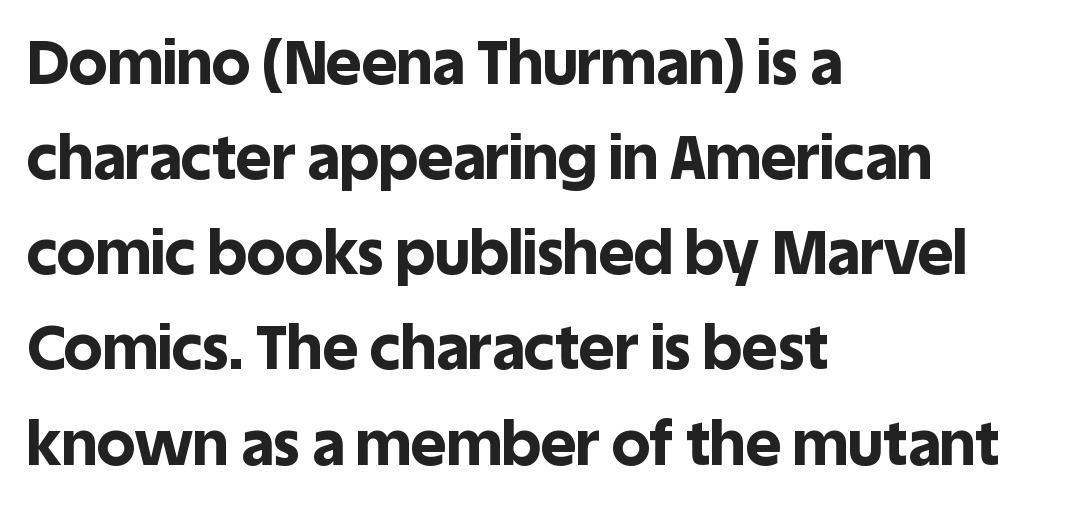
Think of a printed novel: that variable character pitch is what you see here. The typesetting leans heavy: a genuine bold. These lines are set flush left with a ragged right edge. The letterforms sit shoulder to shoulder at normal distance.
